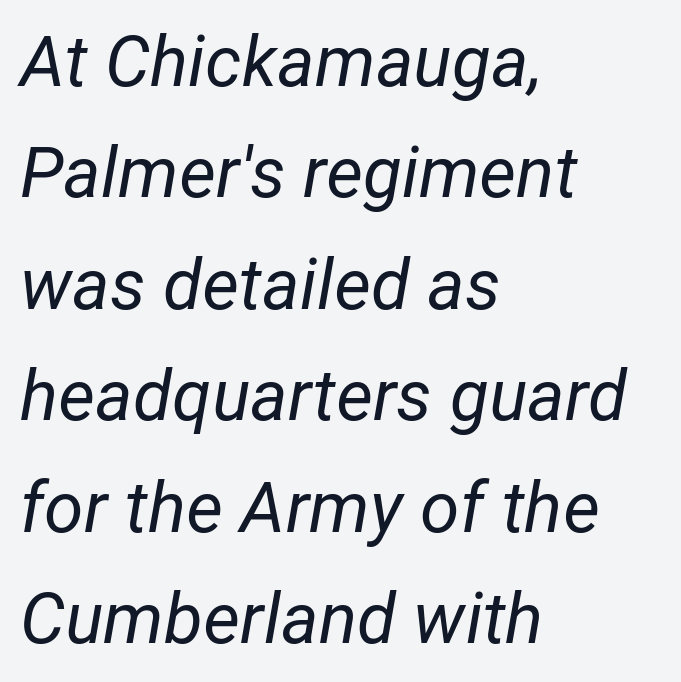
{"italic": "yes", "lean": "right", "slant_degrees": 12, "bold": "no", "weight": "regular", "width": "normal", "stroke_contrast": "low", "x_height": "medium", "monospaced": "no", "underline": "no", "align": "left", "line_spacing": "normal", "line_spacing_ratio": 1.57, "letter_spacing": "normal", "letter_spacing_em": 0.0, "glyph_px": 71}
